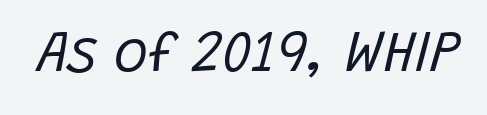
{"italic": "yes", "lean": "right", "slant_degrees": 15, "bold": "no", "weight": "regular", "width": "normal", "stroke_contrast": "low", "x_height": "large", "monospaced": "no", "underline": "no", "letter_spacing": "normal", "letter_spacing_em": 0.0, "glyph_px": 58}
